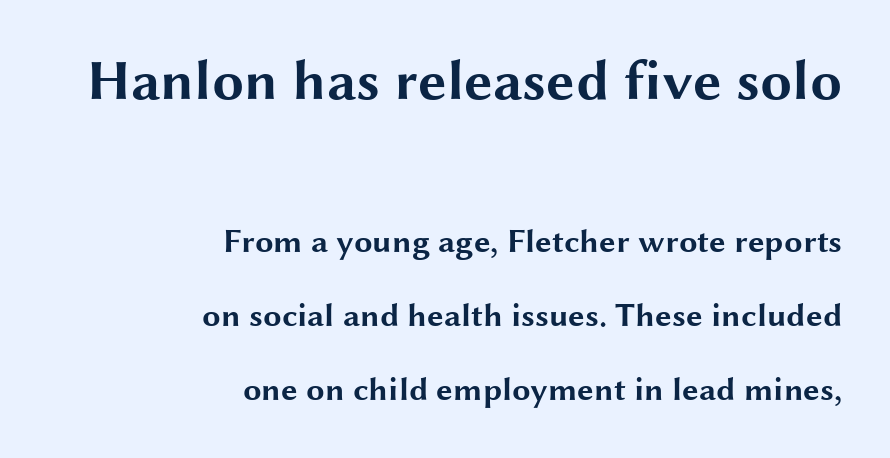
The rendering uses a large line-height, opening up the rows. Is this a fixed-width face? No — the glyphs have proportional, varying widths. The gaps between neighbouring characters are ordinary and unremarkable. Does the type have serifs? No, each stem ends abruptly. Horizontally, the lines are justified to the trailing edge only.
